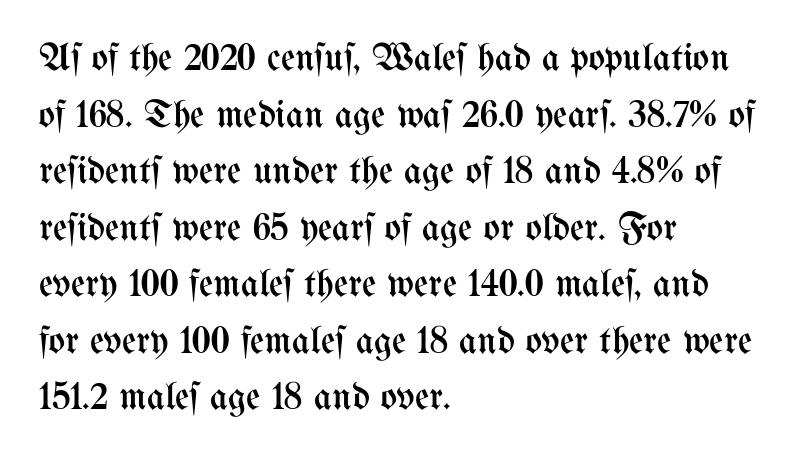
The passage is arranged the way most books set body copy — flush left. Honestly, there is no underline to notice here at all. How are the letters spaced? Ordinarily, with no added tracking. A typesetter would call this leading conventional body-copy spacing. It's the straight-up-and-down kind of type.
